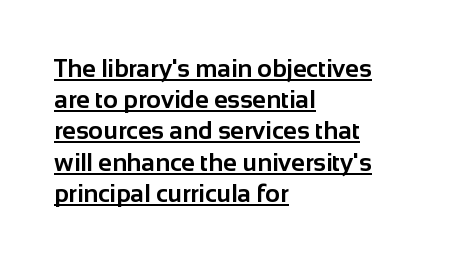
{"italic": "no", "bold": "yes", "underline": "yes", "align": "left", "line_spacing": "normal", "line_spacing_ratio": 1.25, "letter_spacing": "normal", "letter_spacing_em": 0.0, "glyph_px": 25}
